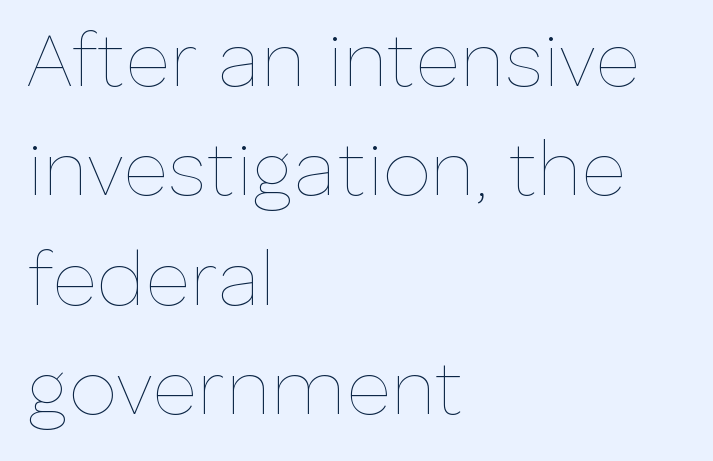
{"italic": "no", "bold": "no", "weight": "thin", "width": "normal", "stroke_contrast": "low", "x_height": "medium", "monospaced": "no", "underline": "no", "align": "left", "line_spacing": "normal", "line_spacing_ratio": 1.42, "letter_spacing": "normal", "letter_spacing_em": 0.0, "glyph_px": 77}
